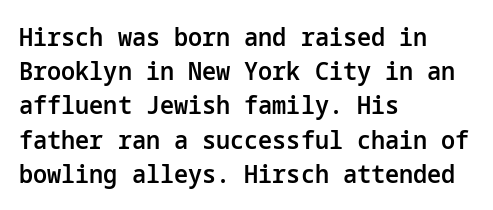
The image shows 25 px text type, upright; set left-aligned, normal line spacing (1.37x), normal letter spacing, not underlined.
